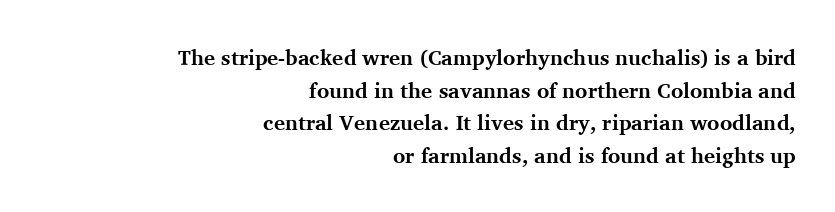
Q: Is the text bold? A: Yes.
Q: Is the text italic (slanted)? A: No, it is upright.
Q: Is the text underlined? A: No.
Q: How is the paragraph aligned? A: Right-aligned.
Q: Is the spacing between letters normal or unusually wide? A: Normal.
Q: Is the spacing between lines tight, normal or loose? A: Normal.
